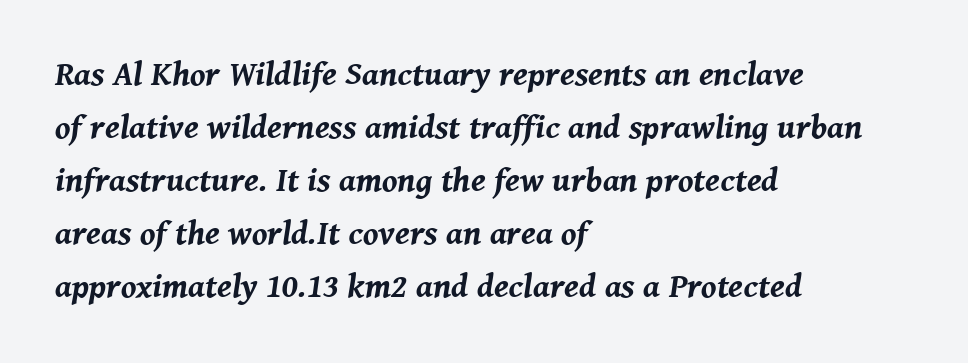
{"italic": "yes", "lean": "right", "slant_degrees": 8, "bold": "yes", "weight": "bold", "width": "normal", "stroke_contrast": "medium", "x_height": "medium", "monospaced": "no", "underline": "no", "align": "left", "line_spacing": "normal", "line_spacing_ratio": 1.56, "letter_spacing": "normal", "letter_spacing_em": 0.0, "glyph_px": 34}
